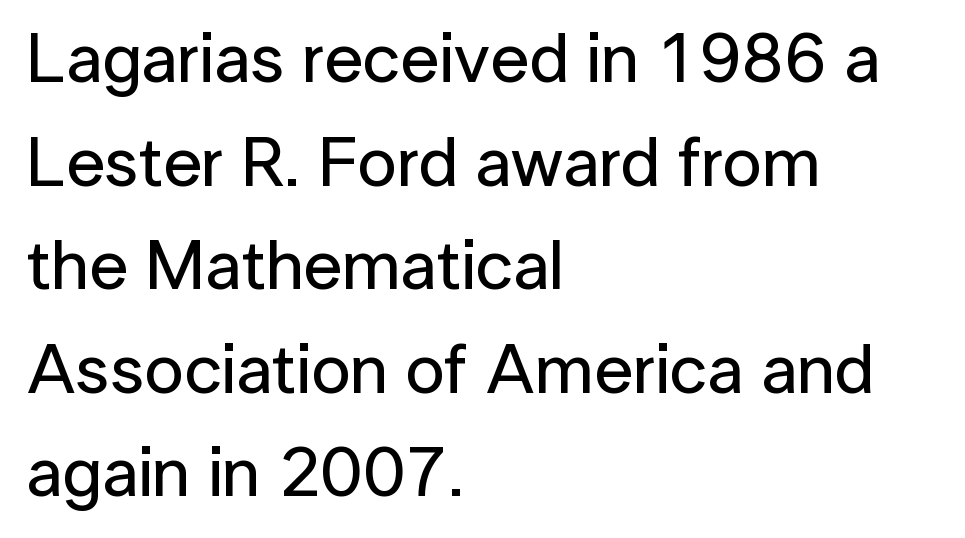
Q: Is the text italic (slanted)? A: No, it is upright.
Q: Is the typeface a serif or a sans-serif typeface? A: Sans-serif.
Q: Is the text underlined? A: No.
Q: How is the paragraph aligned? A: Left-aligned.
Q: Is the spacing between letters normal or unusually wide? A: Normal.
Q: Is the spacing between lines tight, normal or loose? A: Normal.
Q: Width (condensed, normal, or wide)? A: Normal.
Q: Stroke contrast? A: Low.
Q: x-height? A: Medium.
Q: Monospaced? A: No.
